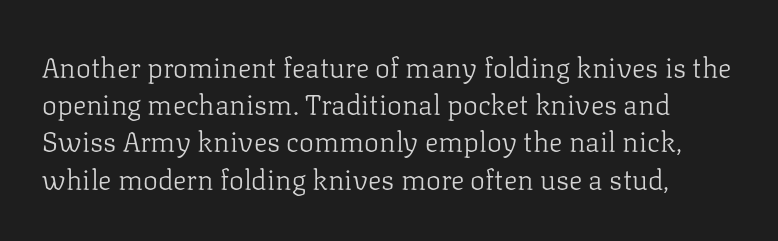
{"serif": "yes", "italic": "no", "bold": "no", "weight": "light", "width": "normal", "stroke_contrast": "low", "x_height": "medium", "monospaced": "no", "underline": "no", "line_spacing": "normal", "line_spacing_ratio": 1.33, "letter_spacing": "normal", "letter_spacing_em": 0.0, "glyph_px": 28}
